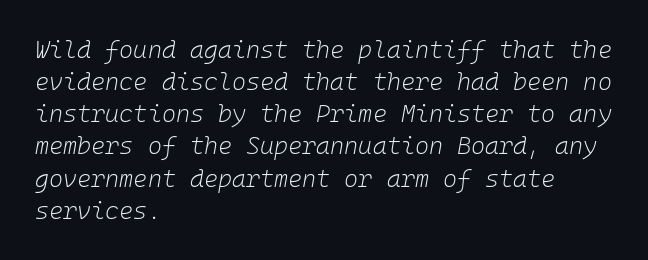
{"italic": "yes", "lean": "right", "slant_degrees": 10, "bold": "no", "underline": "no", "align": "left", "line_spacing": "normal", "line_spacing_ratio": 1.34, "letter_spacing": "normal", "letter_spacing_em": 0.0, "glyph_px": 24}
